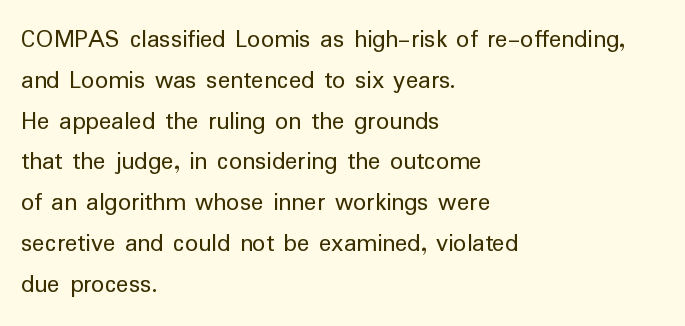
The image shows 26 px text type, upright; set left-aligned, normal line spacing (1.57x), normal letter spacing, not underlined.
